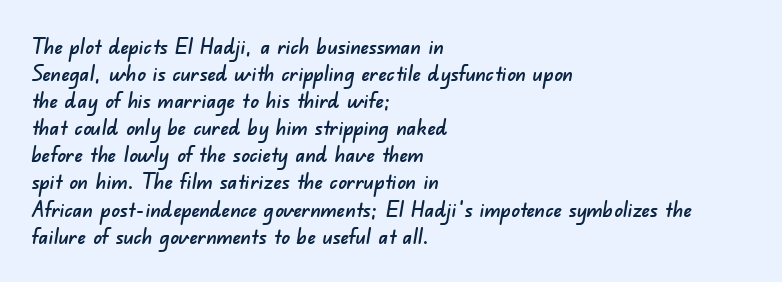
Q: Is the text underlined? A: No.
Q: How is the paragraph aligned? A: Left-aligned.
Q: Is the spacing between letters normal or unusually wide? A: Normal.
Q: Is the spacing between lines tight, normal or loose? A: Normal.
